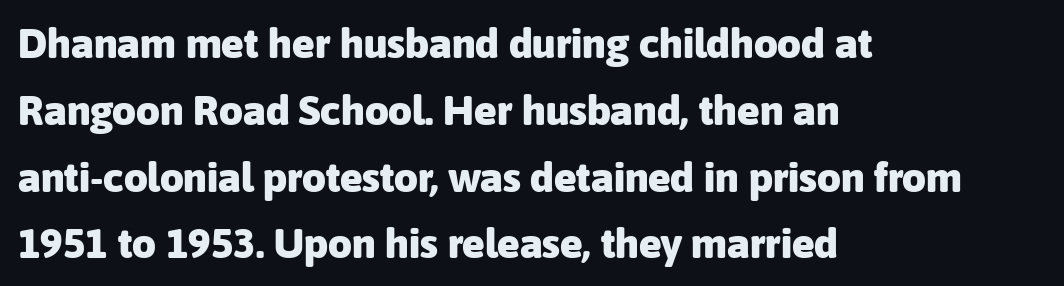
Q: Is the text bold? A: Yes.
Q: Is the text italic (slanted)? A: No, it is upright.
Q: Is the typeface a serif or a sans-serif typeface? A: Sans-serif.
Q: Is the text underlined? A: No.
Q: How is the paragraph aligned? A: Left-aligned.
Q: Is the spacing between letters normal or unusually wide? A: Normal.
Q: Is the spacing between lines tight, normal or loose? A: Normal.
Q: Width (condensed, normal, or wide)? A: Normal.
Q: Stroke contrast? A: Low.
Q: x-height? A: Medium.
Q: Monospaced? A: No.
